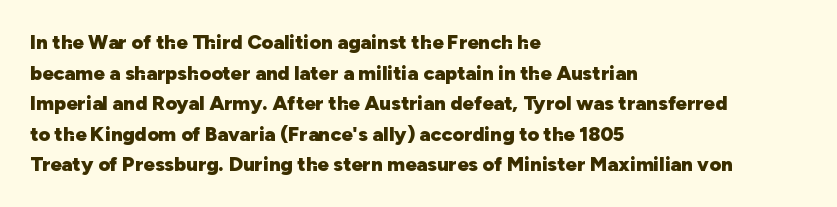
Q: Is the text bold? A: Yes.
Q: Is the text italic (slanted)? A: No, it is upright.
Q: Is the text underlined? A: No.
Q: How is the paragraph aligned? A: Left-aligned.
Q: Is the spacing between letters normal or unusually wide? A: Normal.
Q: Is the spacing between lines tight, normal or loose? A: Normal.
